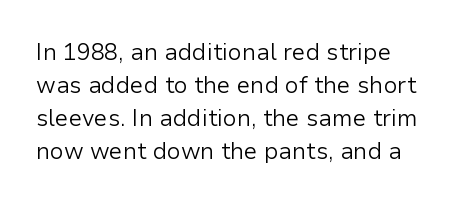
Q: Is the text bold? A: No.
Q: Is the text italic (slanted)? A: No, it is upright.
Q: Is the text underlined? A: No.
Q: How is the paragraph aligned? A: Left-aligned.
Q: Is the spacing between letters normal or unusually wide? A: Normal.
Q: Is the spacing between lines tight, normal or loose? A: Normal.
